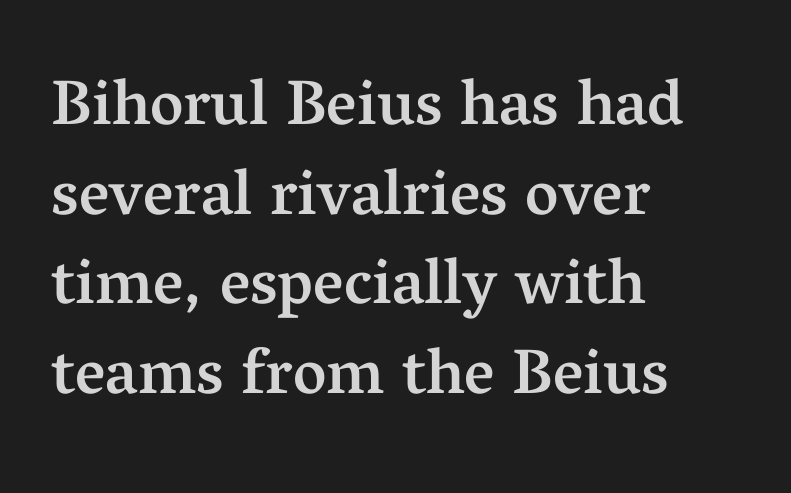
The setting favours the left margin, as ordinary paragraphs usually do. Nobody drew a line under any word here. Set as a demibold, roughly 600 on the weight scale. The letters advance in unequal steps, a hallmark of proportional type.
